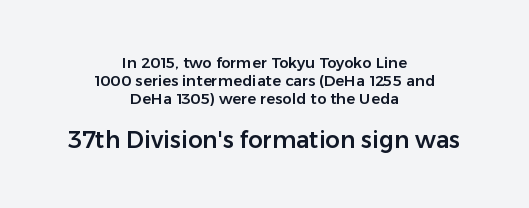
Vertical strokes here are truly vertical. Caption: standard tracking, unaltered. The letters in the lower block stand taller than those in the block above. Check the space under the baseline: it is left empty. The lines in this sample share a center point and differ in where they start and stop.
